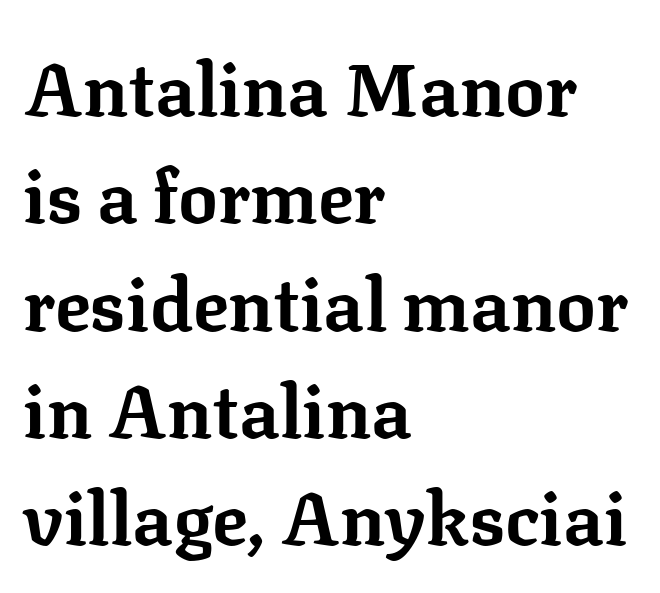
The face used here is proportionally spaced, like ordinary book or web type. Caption: bold face, heavy strokes. Vertical spacing — default. The words here are not underlined. The horizontal fit of the characters is conventional and even. Unlike a clean sans, this face finishes its strokes with serifs.
